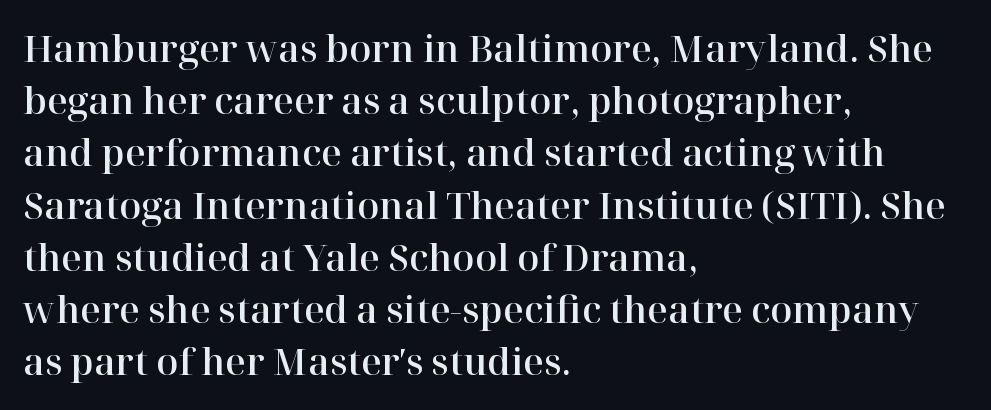
The leading is moderate, giving the passage an even texture. The rendering uses natural spacing where letterforms have individual widths. The type sits square on the baseline with zero lean. Plain, unruled lines of type. Little horizontal feet cap the strokes, marking this as serif type. These lines are set flush left with a ragged right edge.
